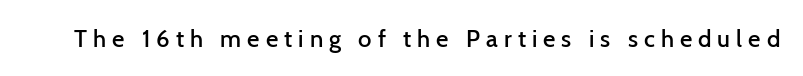
{"italic": "no", "bold": "semi", "underline": "no", "letter_spacing": "wide", "letter_spacing_em": 0.25, "glyph_px": 24}
